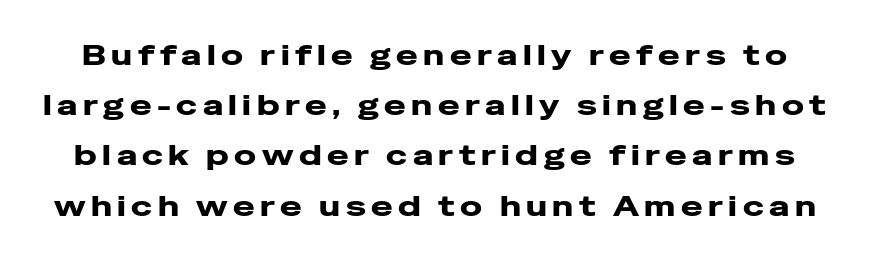
{"serif": "no", "italic": "no", "width": "wide", "stroke_contrast": "low", "x_height": "medium", "monospaced": "no", "underline": "no", "line_spacing_ratio": 1.73, "glyph_px": 29}
